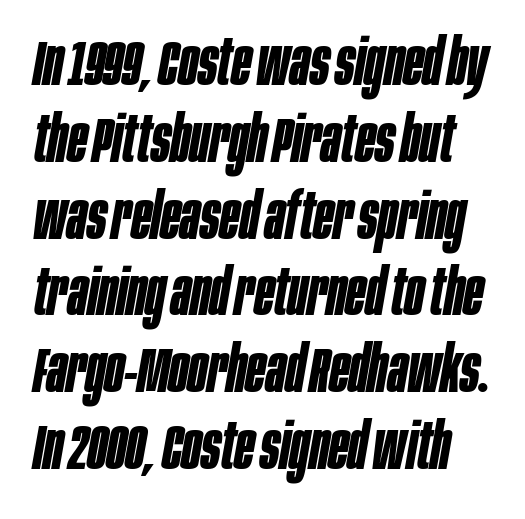
The image shows 64 px bold, condensed type, italic (leaning right); set line spacing 1.2x, normal letter spacing, not underlined; low stroke contrast and a large x-height.
